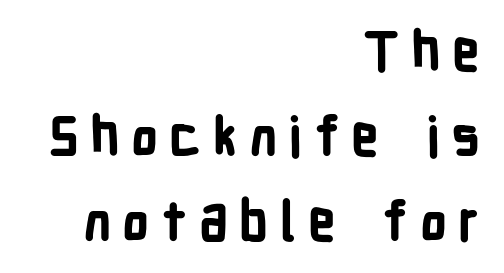
No word sits above an underline. These lines stack with their right ends in a neat column. Does the lettering tilt? It doesn't — this is upright. The rows are spaced the way most documents space them.
